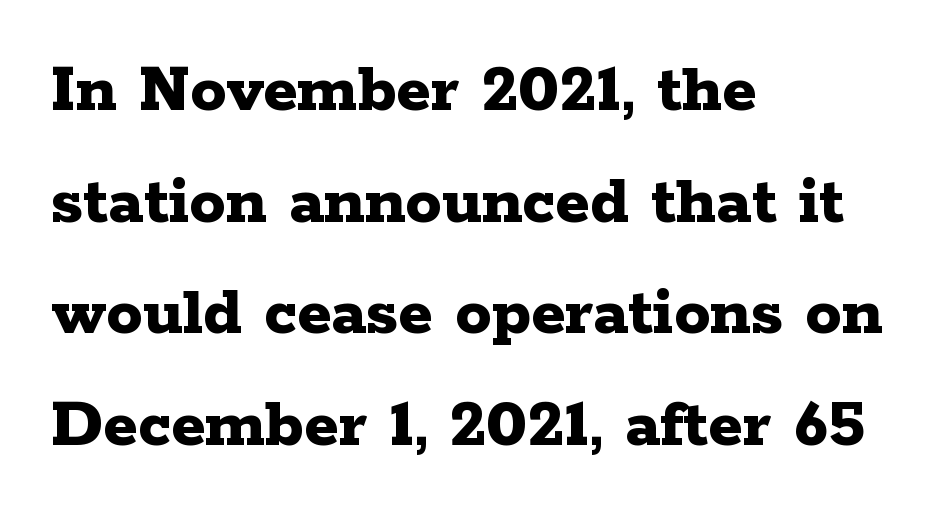
Q: Is the text bold? A: Yes.
Q: Is the text italic (slanted)? A: No, it is upright.
Q: Is the typeface a serif or a sans-serif typeface? A: Serif.
Q: Is the text underlined? A: No.
Q: How is the paragraph aligned? A: Left-aligned.
Q: Is the spacing between letters normal or unusually wide? A: Normal.
Q: Is the spacing between lines tight, normal or loose? A: Normal.
Q: Width (condensed, normal, or wide)? A: Wide.
Q: Stroke contrast? A: Low.
Q: x-height? A: Medium.
Q: Monospaced? A: No.
